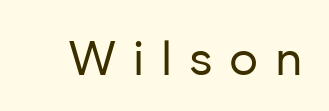
The image shows 48 px regular-weight sans-serif type, upright; set unusually wide letter spacing (+0.35 em), not underlined; low stroke contrast and a medium x-height.
